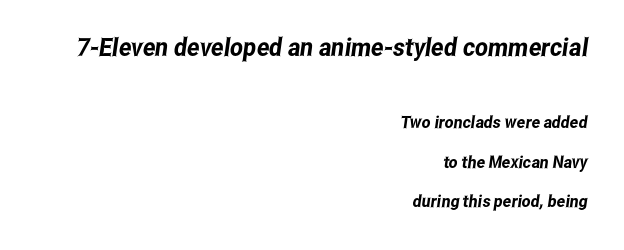
The image shows 25 px text type; set right-aligned, loose line spacing (2.33x), normal letter spacing, not underlined; the first (top) block is 1.47x larger.
